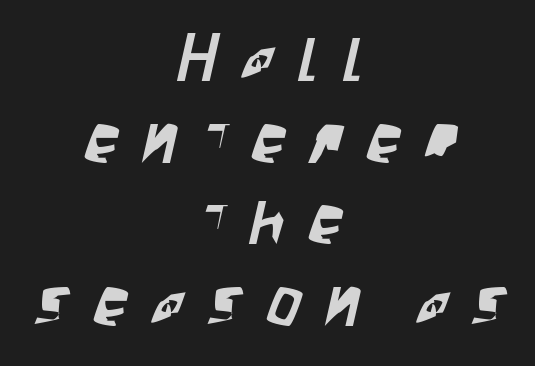
The image shows 68 px condensed sans-serif type; set centered, line spacing 1.2x, unusually wide letter spacing (+0.36 em), not underlined; low stroke contrast and a large x-height.
